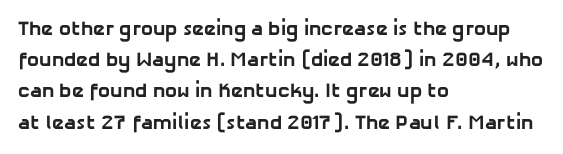
The image shows 20 px bold type; set left-aligned, normal line spacing (1.56x), normal letter spacing, not underlined.
